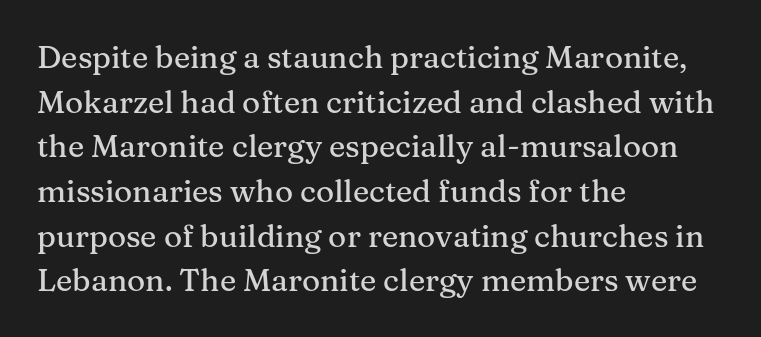
Descender tails drop into unmarked territory. This sample has the flowing, uneven cadence of proportional lettering. The lettering stays uniformly vertical, giving the passage a roman look. The setting favours the left margin, as ordinary paragraphs usually do. Little horizontal feet cap the strokes, marking this as serif type.
